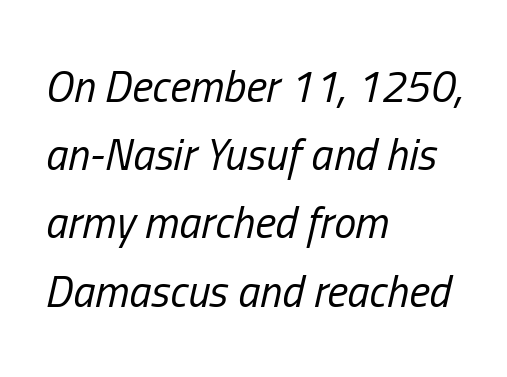
Typeset ragged right — the left edge is the straight one. Nobody drew a line under any word here. Do the characters align in a grid? No, the font is proportional. The font is comparable to plain body text, perhaps lighter. Does the lettering tilt? It does — this is italic.
